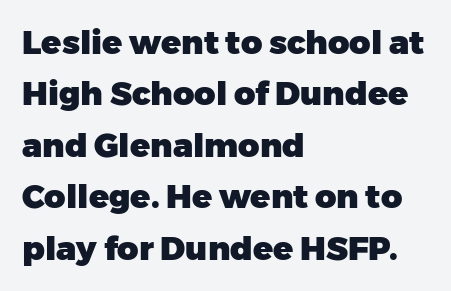
The image shows 33 px heavy sans-serif type, upright; set left-aligned, normal line spacing (1.56x), normal letter spacing, not underlined; low stroke contrast and a medium x-height.
